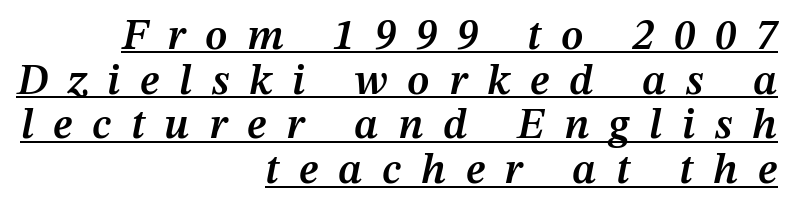
Check the space under the baseline: a stroke is drawn there. The strokes are fattened partway — semibold, not bold. You could not count columns in this text — the font is proportionally spaced. Vertical spacing — tight. The gaps between neighbouring characters are conspicuously large. Every row of glyphs terminates at an identical x-position on the right.
